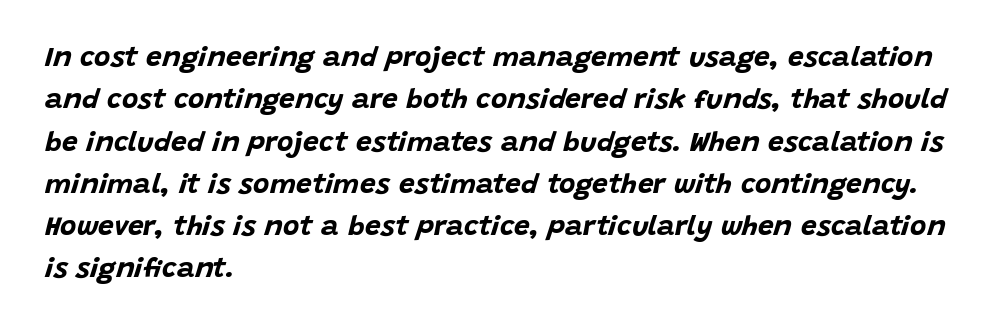
The lines in this sample share a left origin and differ only in where they stop. Each new line begins a customary step beneath the previous one. Posture: slanted. These lines are rendered in a variable-pitch font. There is no visible air inserted between adjacent glyphs. Look at the stroke-to-counter ratio: heavy, a bold.
